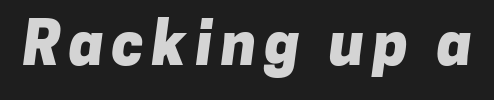
Q: Is the text bold? A: Yes.
Q: Is the typeface a serif or a sans-serif typeface? A: Sans-serif.
Q: Is the text underlined? A: No.
Q: Width (condensed, normal, or wide)? A: Normal.
Q: Stroke contrast? A: Low.
Q: x-height? A: Medium.
Q: Monospaced? A: No.
